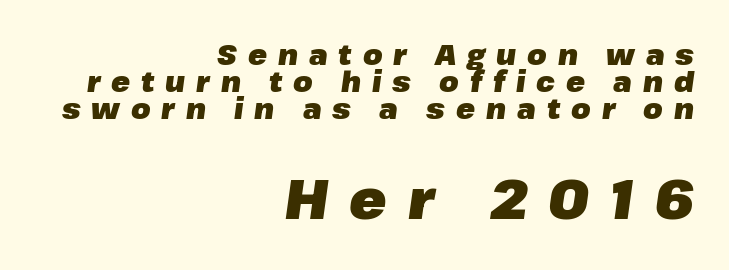
I'd describe the lettering as bold — thick and assertive. Characters are canted at an angle relative to the baseline's perpendicular. The baseline area is clear. This layout puts the modest block above and the oversized block below.
